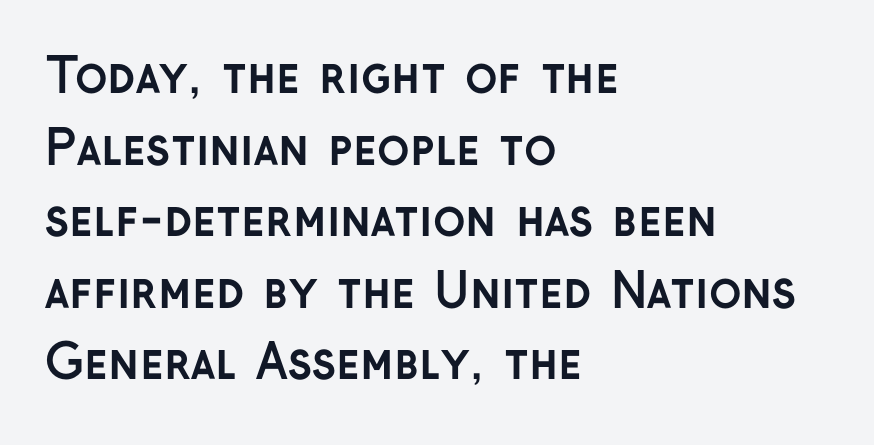
{"serif": "no", "italic": "no", "bold": "yes", "weight": "semibold", "width": "normal", "stroke_contrast": "low", "x_height": "medium", "monospaced": "no", "underline": "no", "align": "left", "line_spacing": "normal", "line_spacing_ratio": 1.49, "letter_spacing": "normal", "letter_spacing_em": 0.0, "glyph_px": 48}
